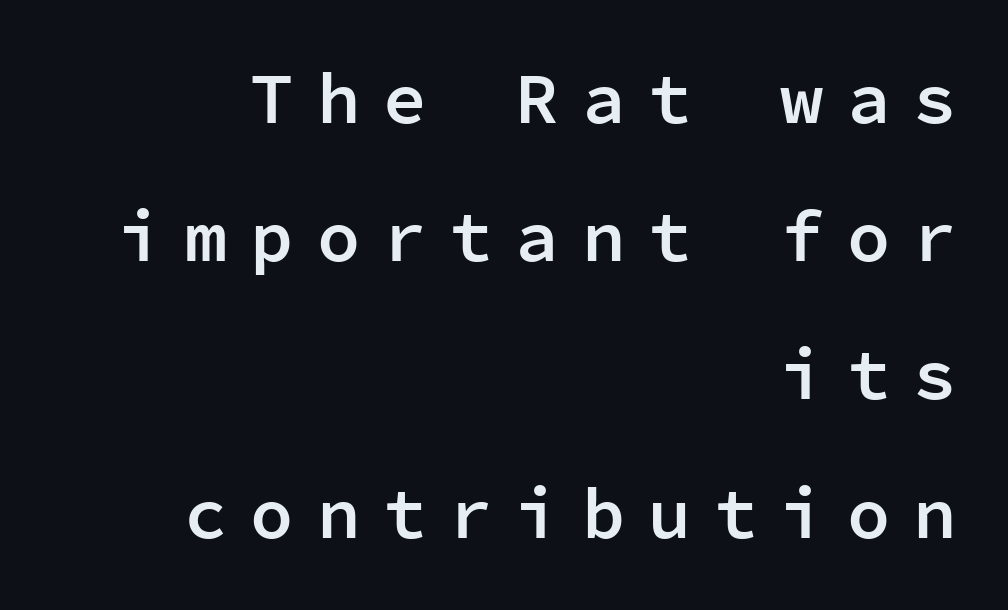
The image shows 72 px semibold sans-serif type, upright, monospaced; set right-aligned, loose line spacing (1.92x), unusually wide letter spacing (+0.32 em), not underlined; low stroke contrast and a medium x-height.
